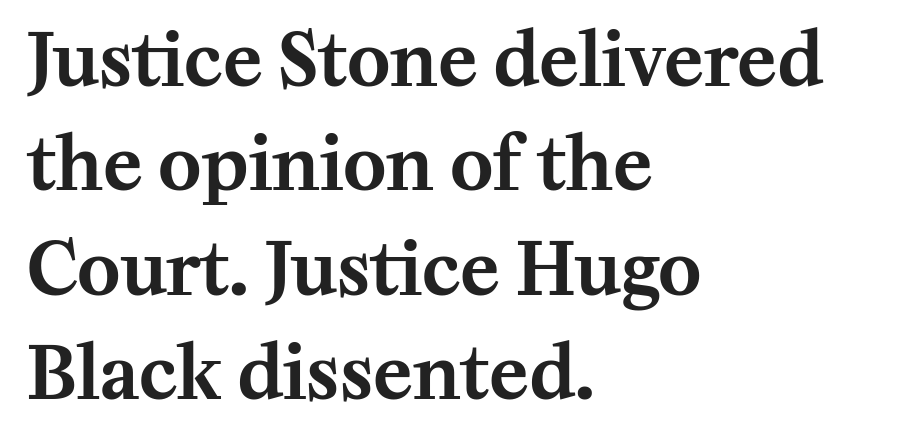
The image shows 73 px serif type, upright; set left-aligned, normal line spacing (1.43x), normal letter spacing, not underlined; medium stroke contrast and a medium x-height.
